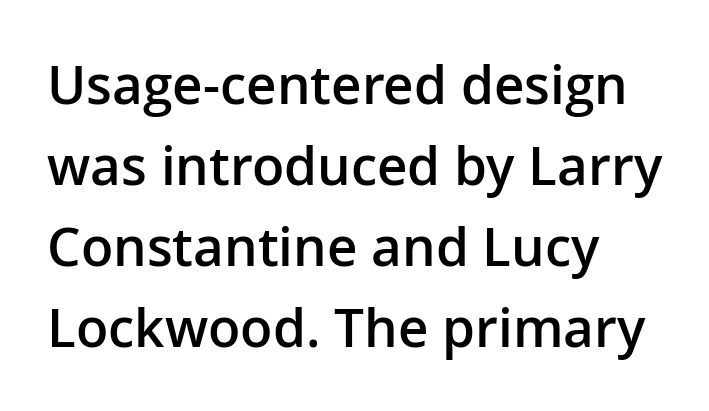
The image shows 53 px semibold sans-serif type, upright; set left-aligned, normal line spacing (1.53x), normal letter spacing, not underlined; low stroke contrast and a medium x-height.
